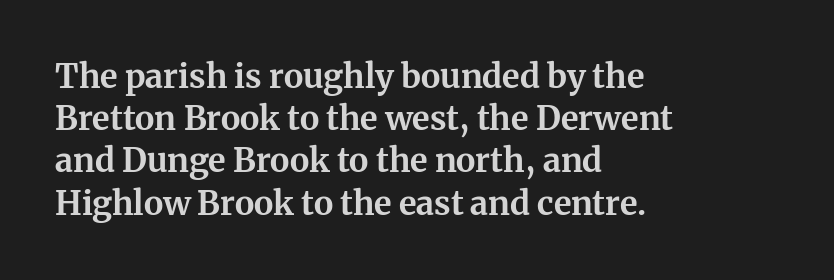
The image shows 33 px bold serif type, upright; set left-aligned, normal line spacing (1.28x), normal letter spacing, not underlined; medium stroke contrast and a medium x-height.
